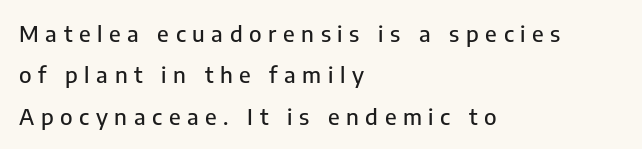
{"italic": "no", "underline": "no", "align": "left", "line_spacing_ratio": 1.88, "letter_spacing": "wide", "letter_spacing_em": 0.3, "glyph_px": 22}
